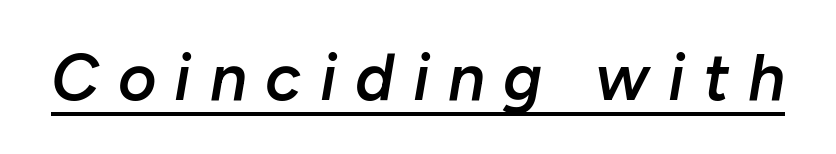
{"italic": "yes", "lean": "right", "slant_degrees": 10, "bold": "semi", "weight": "semibold", "width": "normal", "stroke_contrast": "low", "x_height": "medium", "monospaced": "no", "underline": "yes", "letter_spacing": "wide", "letter_spacing_em": 0.28, "glyph_px": 66}
